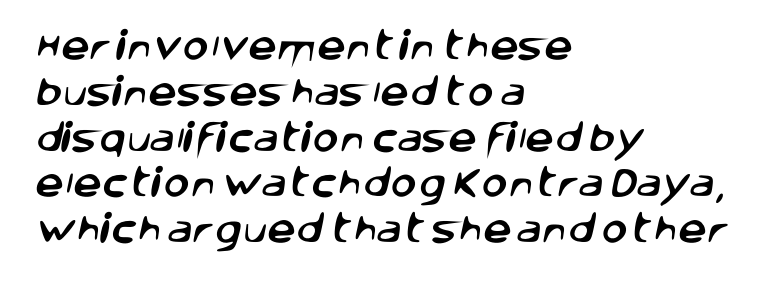
This sample has the flowing, uneven cadence of proportional lettering. The space directly below the letters is spotless. These lines sit exactly where default settings would place them. Nobody touched the tracking dial on this one. The rag falls on the right side of this text block. What kind of face is this? One without serifs — a sans.
